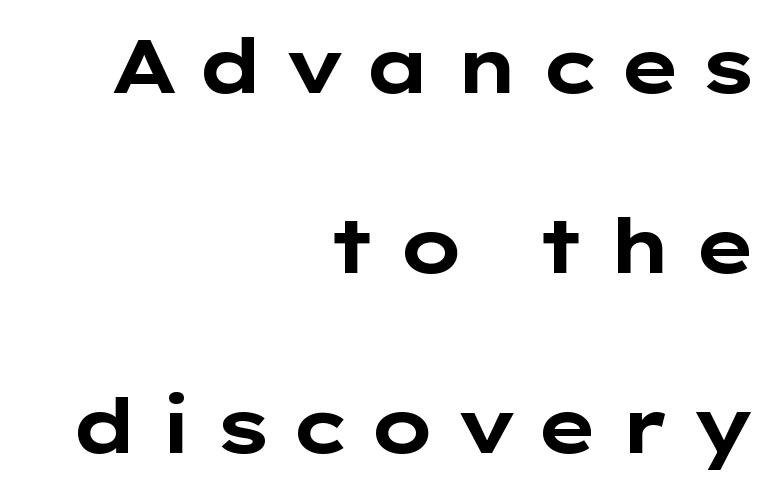
Caption: bold face, heavy strokes. Rule under the text: the space is simply empty. A typesetter would call this leading open, well beyond the default. Between one letter and the next there's a generous, obvious gap.
